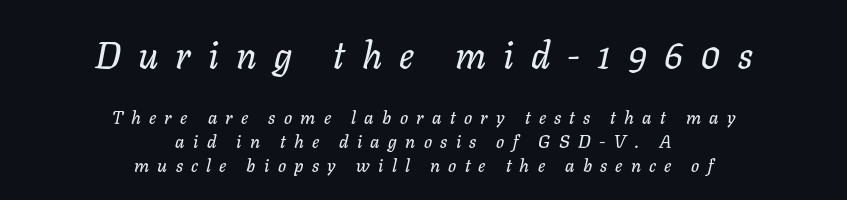
Q: Is the text italic (slanted)? A: Yes, it leans right by about 11 degrees.
Q: Is the text underlined? A: No.
Q: How is the paragraph aligned? A: Centered.
Q: Is the spacing between letters normal or unusually wide? A: Unusually wide.
Q: Is the spacing between lines tight, normal or loose? A: Normal.
Q: Which block of text is set in a larger size, the first (top) or the second (bottom)? A: The first (top) one.
Q: Width (condensed, normal, or wide)? A: Normal.
Q: Stroke contrast? A: Low.
Q: x-height? A: Medium.
Q: Monospaced? A: No.
